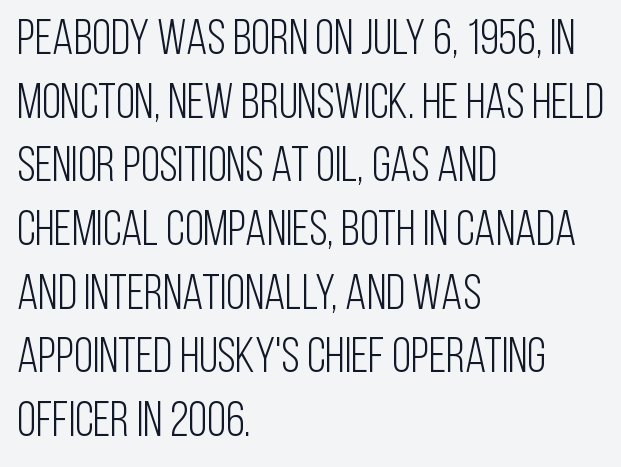
{"serif": "no", "italic": "no", "bold": "no", "weight": "light", "width": "condensed", "stroke_contrast": "low", "x_height": "large", "monospaced": "no", "underline": "no", "align": "left", "line_spacing": "normal", "line_spacing_ratio": 1.3, "letter_spacing": "normal", "letter_spacing_em": 0.0, "glyph_px": 49}
